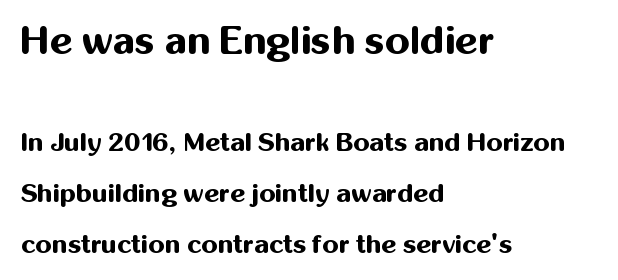
The image shows 39 px bold sans-serif type, upright; set left-aligned, loose line spacing (1.96x), normal letter spacing, not underlined; the first (top) block is 1.5x larger; medium stroke contrast and a medium x-height.
